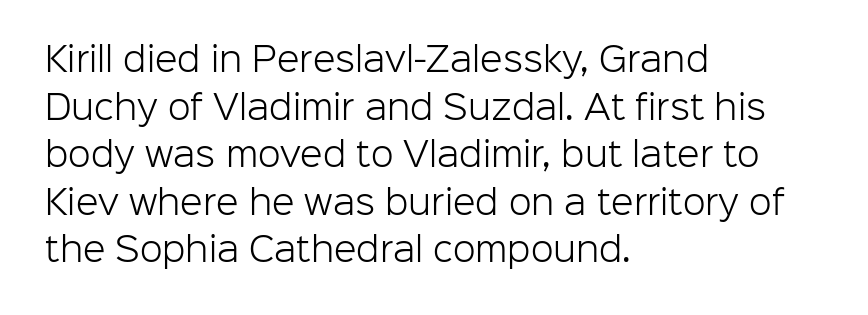
Q: Is the text bold? A: No.
Q: Is the text italic (slanted)? A: No, it is upright.
Q: Is the typeface a serif or a sans-serif typeface? A: Sans-serif.
Q: Is the text underlined? A: No.
Q: How is the paragraph aligned? A: Left-aligned.
Q: Is the spacing between letters normal or unusually wide? A: Normal.
Q: Is the spacing between lines tight, normal or loose? A: Normal.
Q: Width (condensed, normal, or wide)? A: Normal.
Q: Stroke contrast? A: Low.
Q: x-height? A: Medium.
Q: Monospaced? A: No.
